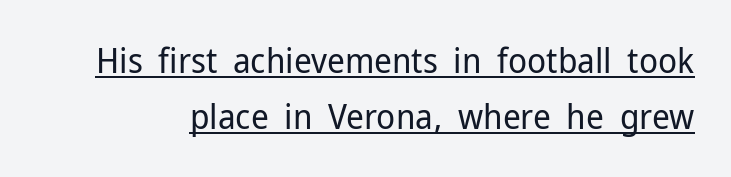
Nothing sits at the stroke ends, so this counts as sans-serif. The lettering is marked with a stroke running underneath it. Do the characters align in a grid? No, the font is proportional. This is the regular roman posture of the typeface. Quick note: interline space is typical. This is not heavy type; no bold has been used.
